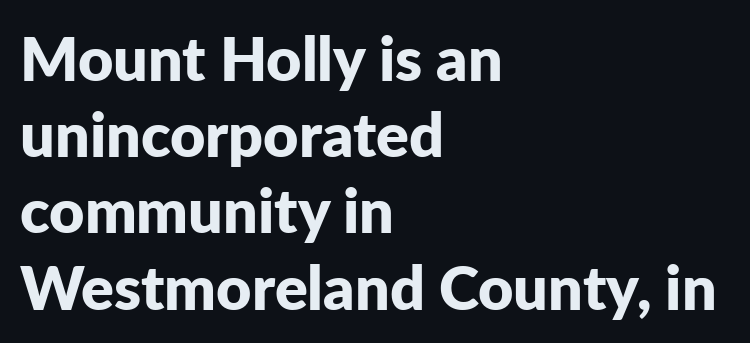
The image shows 61 px bold sans-serif type, upright; set left-aligned, normal line spacing (1.25x), normal letter spacing, not underlined; low stroke contrast and a medium x-height.
